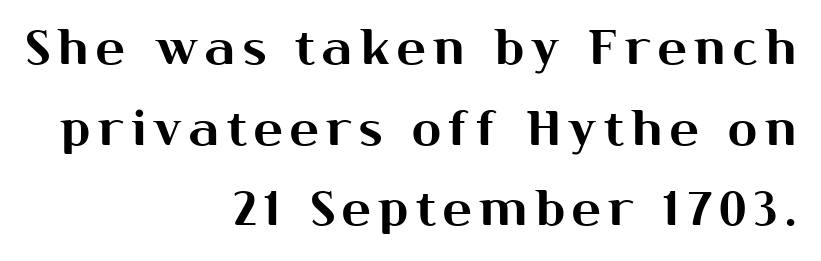
The lettering holds an erect, upright posture throughout. The text was rendered using a sans face with plain stroke endings. Here the designer chose a conventional face with non-uniform glyph widths. Layout note: lines flush right. Baseline-to-baseline distance is the conventional proportion of letter height. A clean baseline with only descenders dipping below it.
